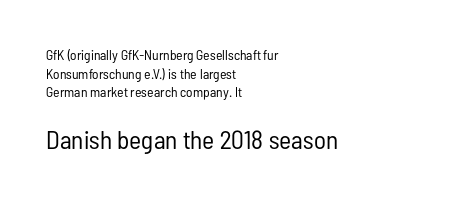
Q: Is the text bold? A: No.
Q: Is the text italic (slanted)? A: No, it is upright.
Q: Is the text underlined? A: No.
Q: How is the paragraph aligned? A: Left-aligned.
Q: Is the spacing between letters normal or unusually wide? A: Normal.
Q: Is the spacing between lines tight, normal or loose? A: Normal.
Q: Which block of text is set in a larger size, the first (top) or the second (bottom)? A: The second (bottom) one.
